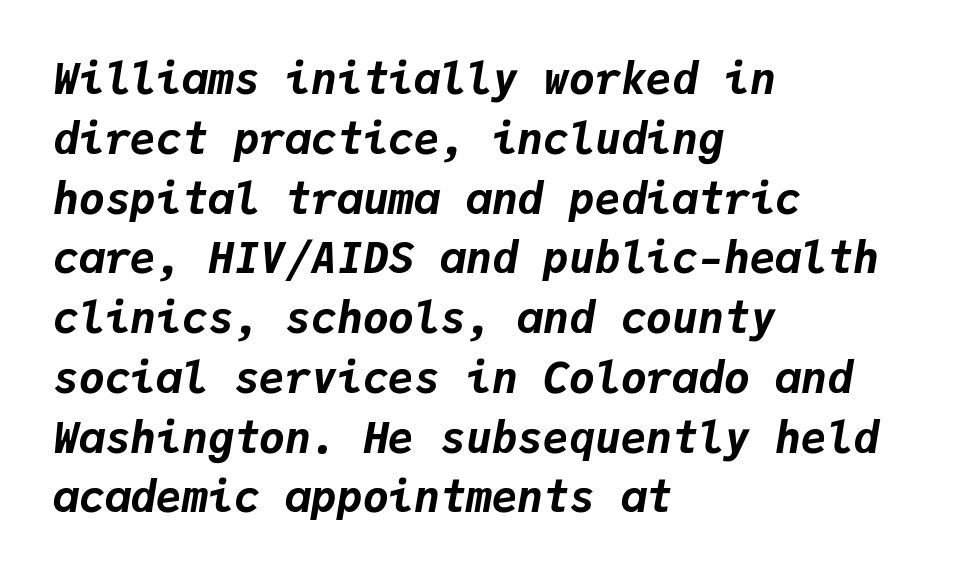
The image shows 43 px bold type, italic (leaning right), monospaced; set left-aligned, normal line spacing (1.39x), normal letter spacing, not underlined; low stroke contrast and a medium x-height.
